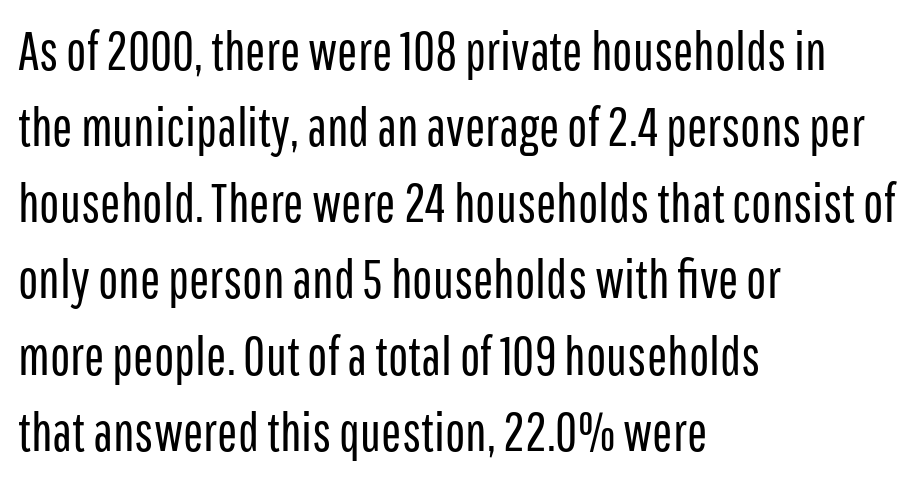
The image shows 54 px regular-weight, condensed sans-serif type, upright; set left-aligned, normal line spacing (1.41x), normal letter spacing, not underlined; low stroke contrast and a medium x-height.
